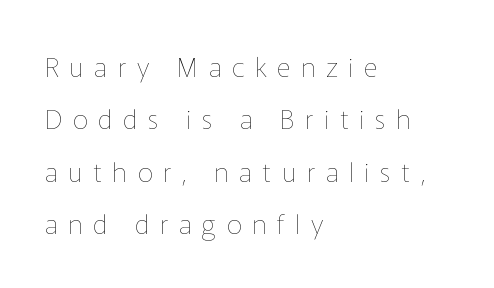
If you drew a ruler down the left edge, every line would touch it. Line spacing here is loose. The characters are drawn with everyday or finer stroke widths. Loose tracking; the words dissolve into strings of separated letters. Style check: upright.
